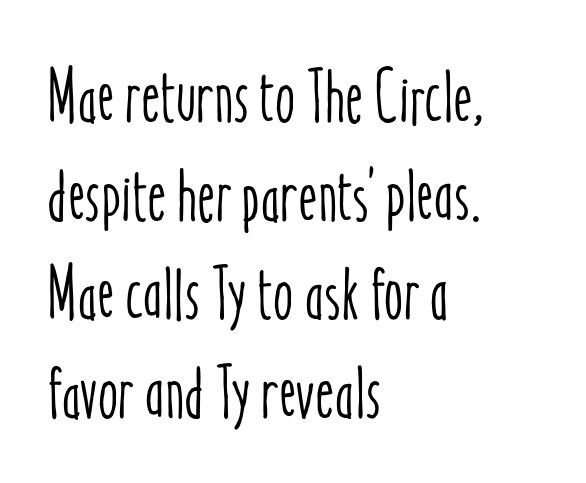
The image shows 73 px condensed type, upright; set left-aligned, normal line spacing (1.35x), normal letter spacing, not underlined; low stroke contrast and a medium x-height.
